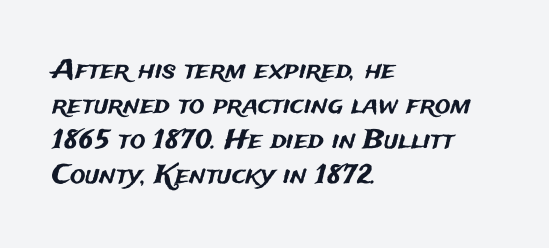
{"underline": "no", "align": "left", "line_spacing": "normal", "line_spacing_ratio": 1.35, "letter_spacing": "normal", "letter_spacing_em": 0.0, "glyph_px": 26}
